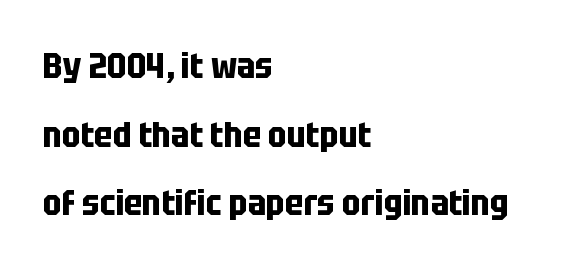
Unlike a traditional serif, this face leaves its strokes unadorned. The foot of each line stays bare and open. Nobody touched the tracking dial on this one. Airy leading. The axis of the letterforms is exactly vertical. The glyphs have the mass of a bold cut.
